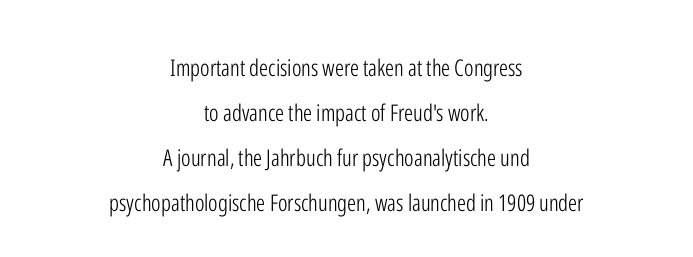
The letterforms sit at book weight or below. The line texture is even and compact thanks to regular tracking. Nobody drew a line under any word here. Vertical spacing — loose. The type sits square on the baseline with zero lean. Layout note: lines centered.
